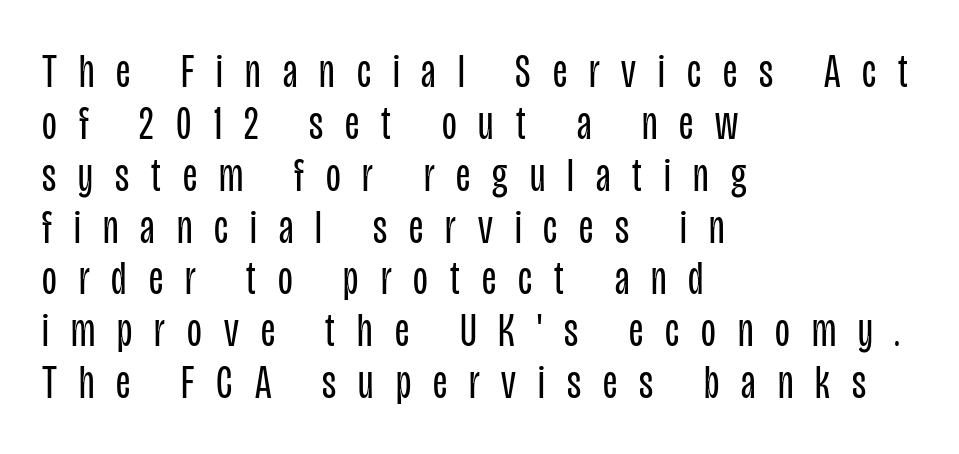
The image shows 48 px regular-weight, condensed sans-serif type, upright; set left-aligned, tight line spacing (1.08x), unusually wide letter spacing (+0.46 em), not underlined; low stroke contrast and a large x-height.
